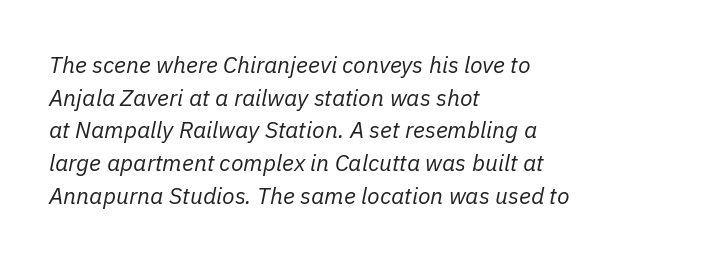
The image shows 23 px text type, italic (leaning right); set left-aligned, normal line spacing (1.42x), normal letter spacing, not underlined.
